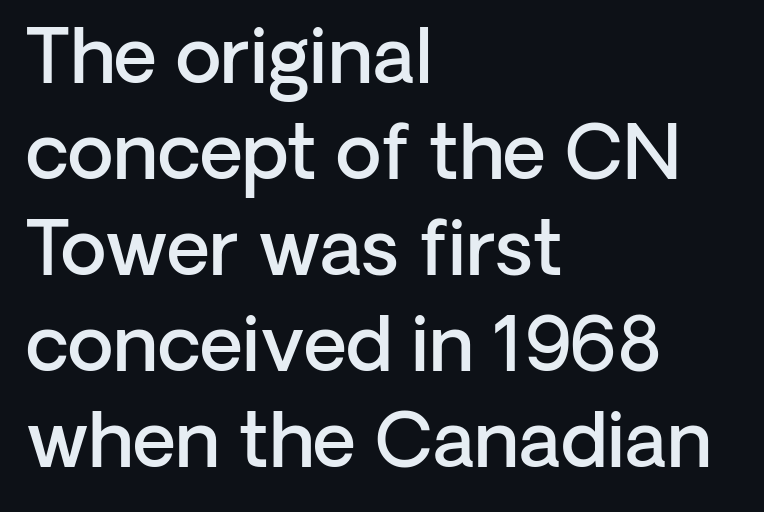
The image shows 75 px semibold sans-serif type, upright; set left-aligned, normal line spacing (1.28x), normal letter spacing, not underlined; low stroke contrast and a medium x-height.
